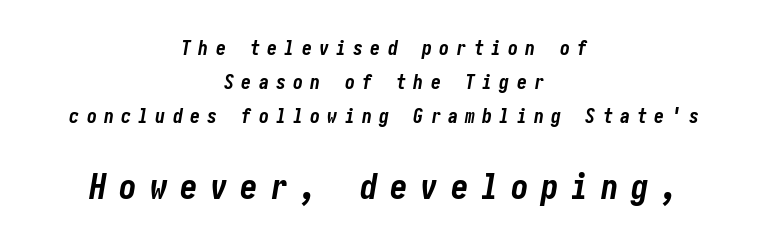
{"italic": "yes", "lean": "right", "slant_degrees": 10, "bold": "yes", "weight": "bold", "width": "condensed", "stroke_contrast": "low", "x_height": "medium", "underline": "no", "align": "center", "line_spacing": "normal", "line_spacing_ratio": 1.69, "letter_spacing": "wide", "letter_spacing_em": 0.36, "larger_block": "second", "size_ratio": 1.75, "glyph_px": 35}
